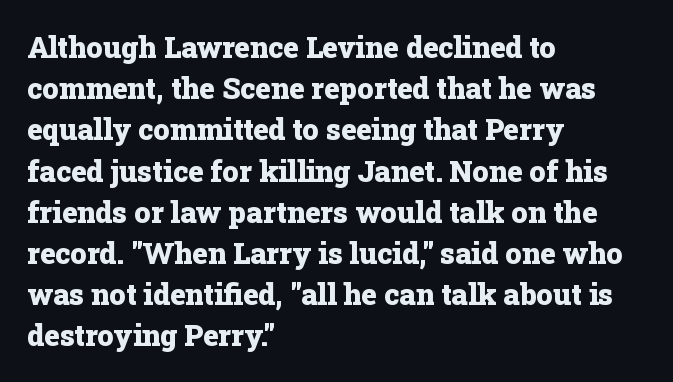
The image shows 29 px heavy serif type, upright; set left-aligned, normal line spacing (1.42x), normal letter spacing, not underlined; low stroke contrast and a medium x-height.
